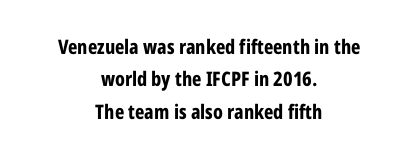
Italic? Not at all — the glyphs are vertical. Quick note: interline space is typical. The specimen omits any rule beneath the text block's lines. Alignment: centered. Does extra space separate the letters? No, they use regular spacing.
